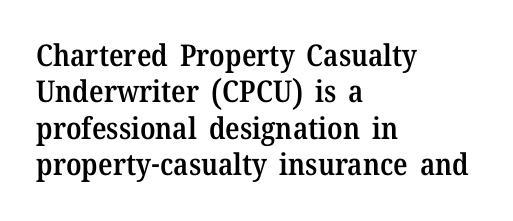
Typographically, this falls in the serif category. Emphasis by weight is partial: semibold. The baseline area is clear. The paragraph shown leans on its left margin. No italicization has been applied; the sample stays upright.
